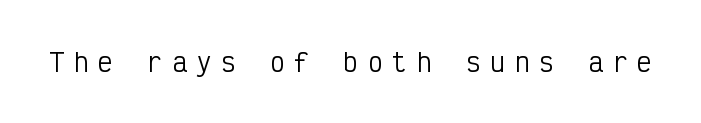
{"italic": "no", "bold": "no", "underline": "no", "letter_spacing": "wide", "letter_spacing_em": 0.38, "glyph_px": 25}
